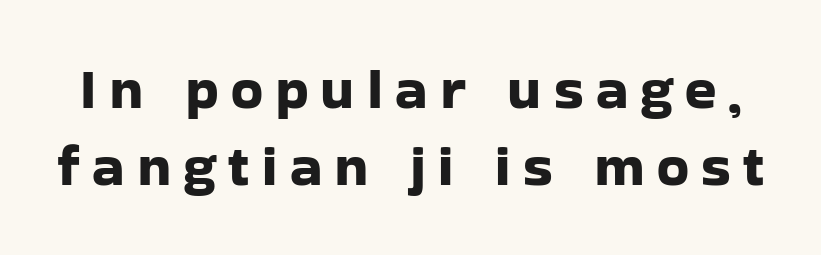
The image shows 58 px sans-serif type, upright; set normal line spacing (1.32x), unusually wide letter spacing (+0.21 em), not underlined; low stroke contrast and a medium x-height.
